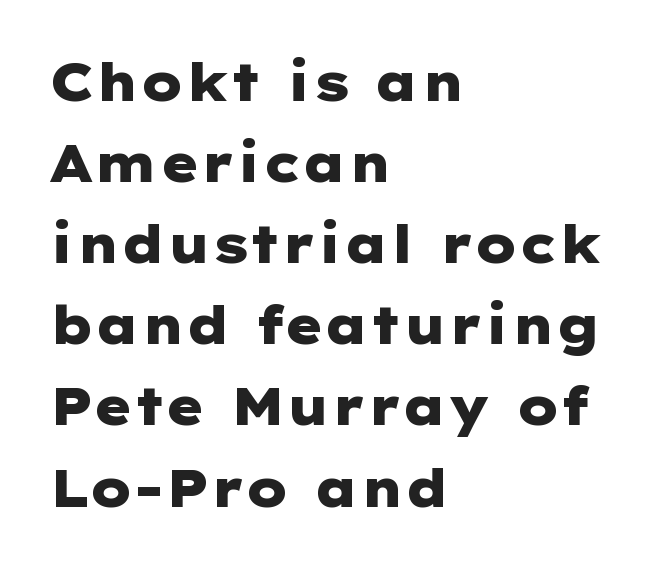
{"serif": "no", "italic": "no", "bold": "yes", "weight": "heavy", "width": "wide", "stroke_contrast": "low", "x_height": "medium", "underline": "no", "align": "left", "line_spacing": "normal", "line_spacing_ratio": 1.56, "letter_spacing": "normal", "letter_spacing_em": 0.0, "glyph_px": 52}
